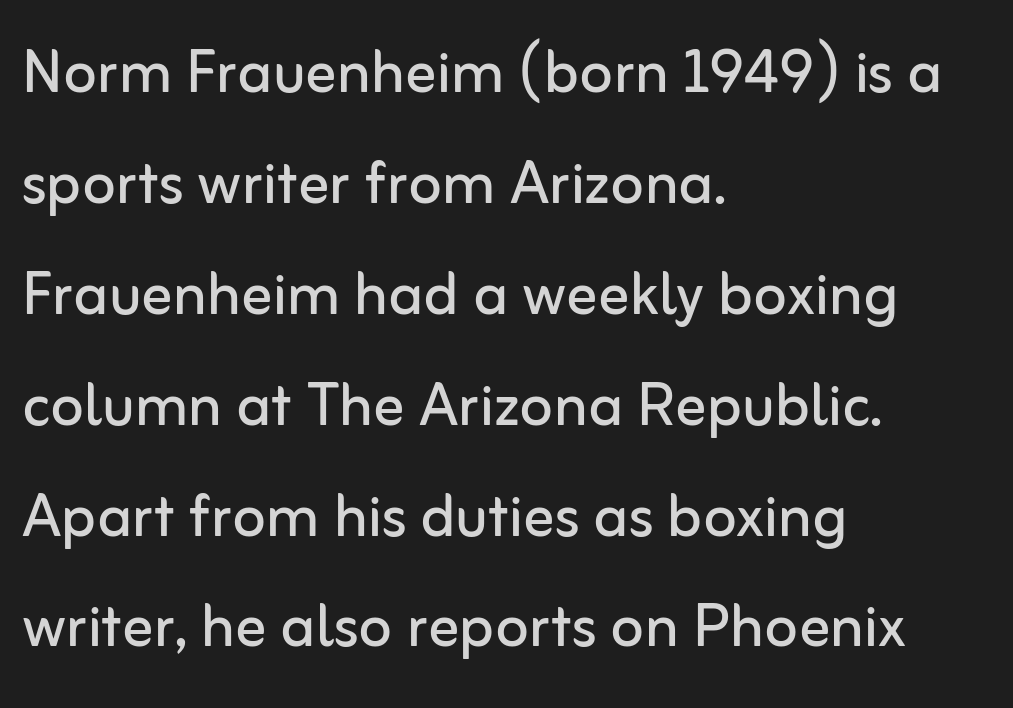
The image shows 77 px regular-weight sans-serif type, upright; set left-aligned, normal line spacing (1.44x), normal letter spacing, not underlined; low stroke contrast and a medium x-height.
